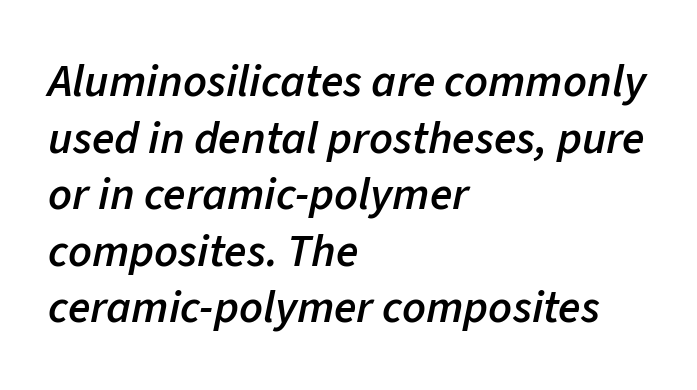
Q: Is the text bold? A: Semi-bold.
Q: Is the text italic (slanted)? A: Yes, it leans right by about 11 degrees.
Q: Is the text underlined? A: No.
Q: How is the paragraph aligned? A: Left-aligned.
Q: Is the spacing between letters normal or unusually wide? A: Normal.
Q: Width (condensed, normal, or wide)? A: Normal.
Q: Stroke contrast? A: Low.
Q: x-height? A: Medium.
Q: Monospaced? A: No.
